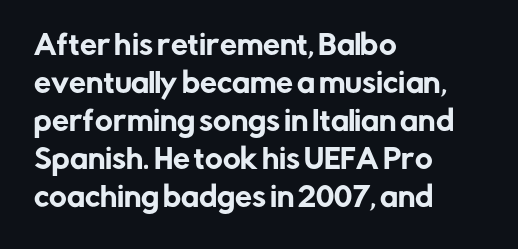
The image shows 27 px text type, upright; set left-aligned, normal line spacing (1.41x), normal letter spacing, not underlined.
